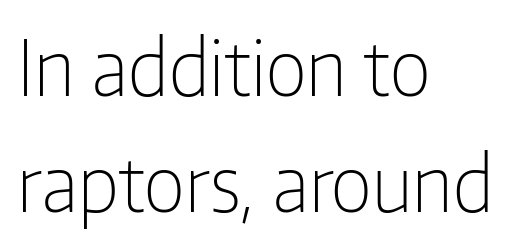
The image shows 76 px light, condensed sans-serif type, upright; set left-aligned, normal line spacing (1.53x), normal letter spacing, not underlined; low stroke contrast and a medium x-height.
